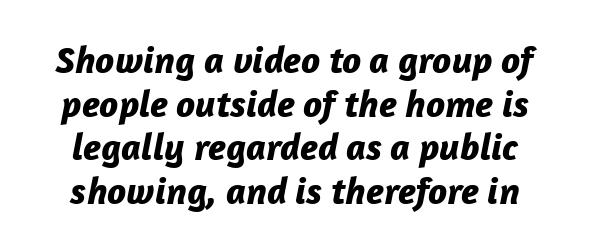
{"italic": "yes", "lean": "right", "slant_degrees": 12, "bold": "yes", "weight": "bold", "width": "normal", "stroke_contrast": "low", "x_height": "medium", "monospaced": "no", "underline": "no", "line_spacing": "tight", "line_spacing_ratio": 1.15, "letter_spacing": "normal", "letter_spacing_em": 0.0, "glyph_px": 38}
